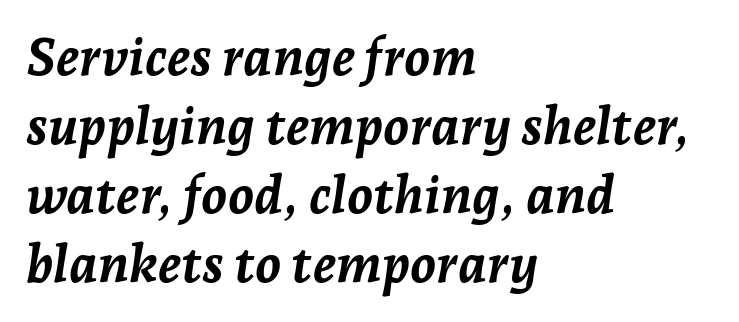
Q: Is the text bold? A: Yes.
Q: Is the text italic (slanted)? A: Yes, it leans right by about 7 degrees.
Q: Is the text underlined? A: No.
Q: How is the paragraph aligned? A: Left-aligned.
Q: Is the spacing between letters normal or unusually wide? A: Normal.
Q: Is the spacing between lines tight, normal or loose? A: Normal.
Q: Width (condensed, normal, or wide)? A: Normal.
Q: Stroke contrast? A: Low.
Q: x-height? A: Medium.
Q: Monospaced? A: No.
